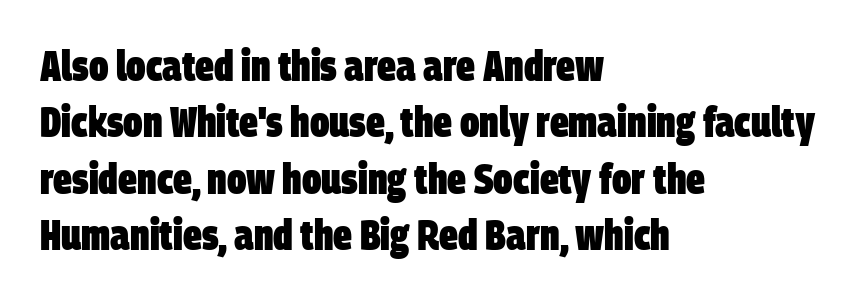
Q: Is the text bold? A: Yes.
Q: Is the typeface a serif or a sans-serif typeface? A: Sans-serif.
Q: Is the text underlined? A: No.
Q: How is the paragraph aligned? A: Left-aligned.
Q: Is the spacing between letters normal or unusually wide? A: Normal.
Q: Is the spacing between lines tight, normal or loose? A: Normal.
Q: Width (condensed, normal, or wide)? A: Condensed.
Q: Stroke contrast? A: Low.
Q: x-height? A: Large.
Q: Monospaced? A: No.
